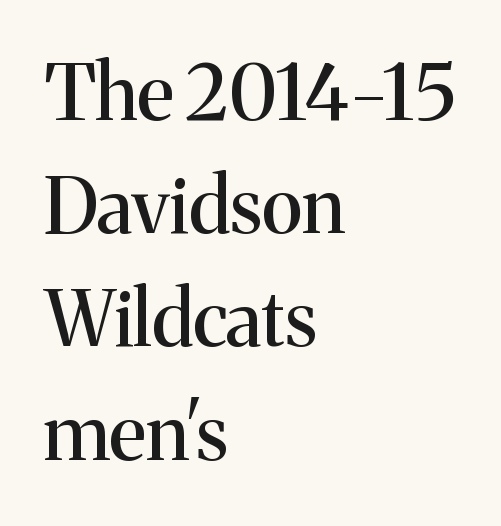
In terms of leading, this rendering sits right in the middle. The glyphs are unaccompanied by any horizontal stroke below them. One-word summary of the alignment: left. There is no visible air inserted between adjacent glyphs.
